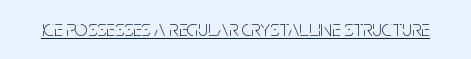
Q: Is the text bold? A: No.
Q: Is the text italic (slanted)? A: No, it is upright.
Q: Is the text underlined? A: Yes.
Q: Is the spacing between letters normal or unusually wide? A: Normal.
